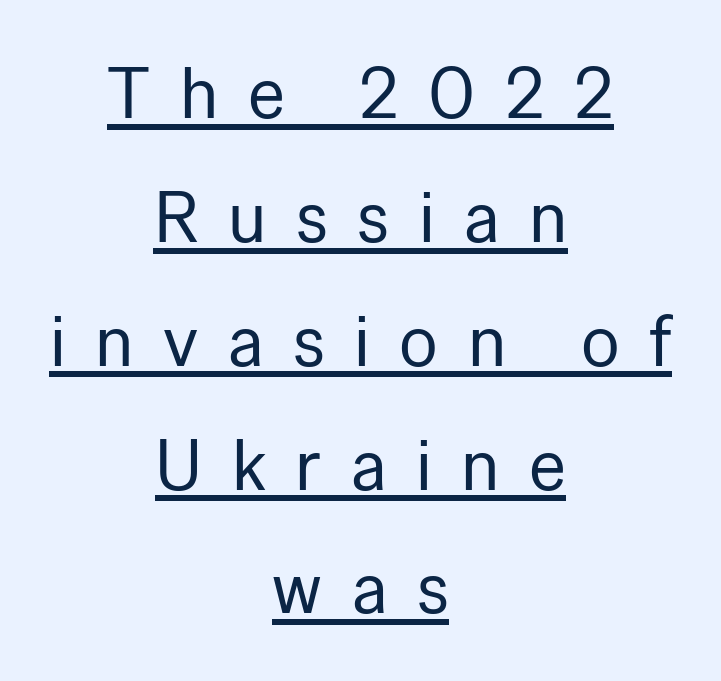
{"serif": "no", "italic": "no", "bold": "no", "weight": "regular", "width": "normal", "stroke_contrast": "low", "x_height": "medium", "monospaced": "no", "underline": "yes", "align": "center", "line_spacing_ratio": 1.72, "letter_spacing": "wide", "letter_spacing_em": 0.41, "glyph_px": 72}
